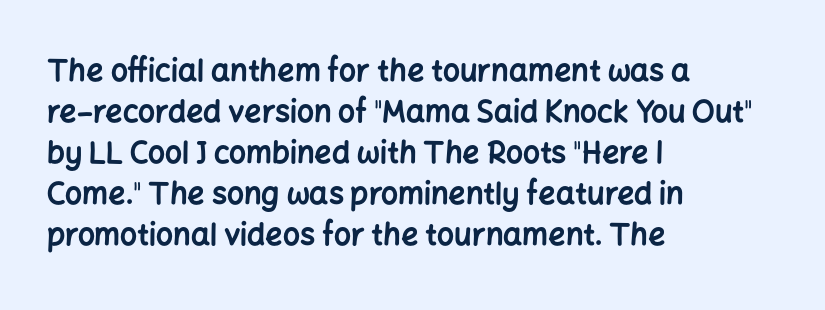
{"serif": "no", "italic": "no", "bold": "yes", "weight": "bold", "width": "normal", "stroke_contrast": "low", "x_height": "medium", "monospaced": "no", "underline": "no", "align": "left", "line_spacing": "normal", "line_spacing_ratio": 1.37, "letter_spacing": "normal", "letter_spacing_em": 0.0, "glyph_px": 30}
